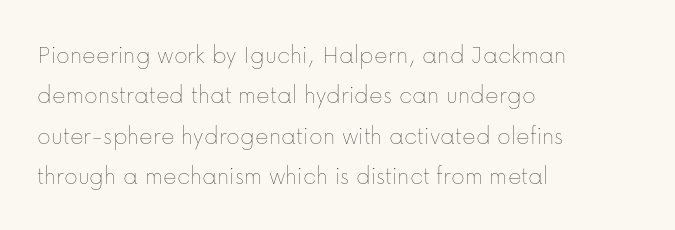
Check the space under the baseline: it is left empty. The type sits square on the baseline with zero lean. Line spacing here is normal. Casual observation: everything's shoved over to the left. Honestly, the letter spacing is just normal — you wouldn't notice it.
